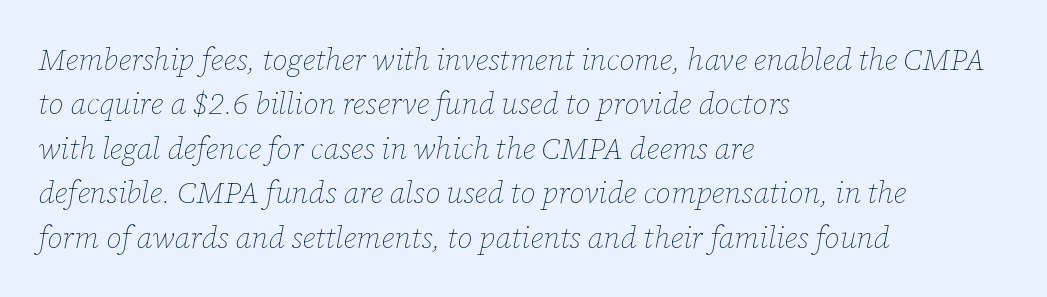
Q: Is the text bold? A: No.
Q: Is the text italic (slanted)? A: Yes, it leans right by about 12 degrees.
Q: Is the text underlined? A: No.
Q: How is the paragraph aligned? A: Left-aligned.
Q: Is the spacing between letters normal or unusually wide? A: Normal.
Q: Is the spacing between lines tight, normal or loose? A: Normal.
Q: Width (condensed, normal, or wide)? A: Normal.
Q: Stroke contrast? A: Low.
Q: x-height? A: Medium.
Q: Monospaced? A: No.
